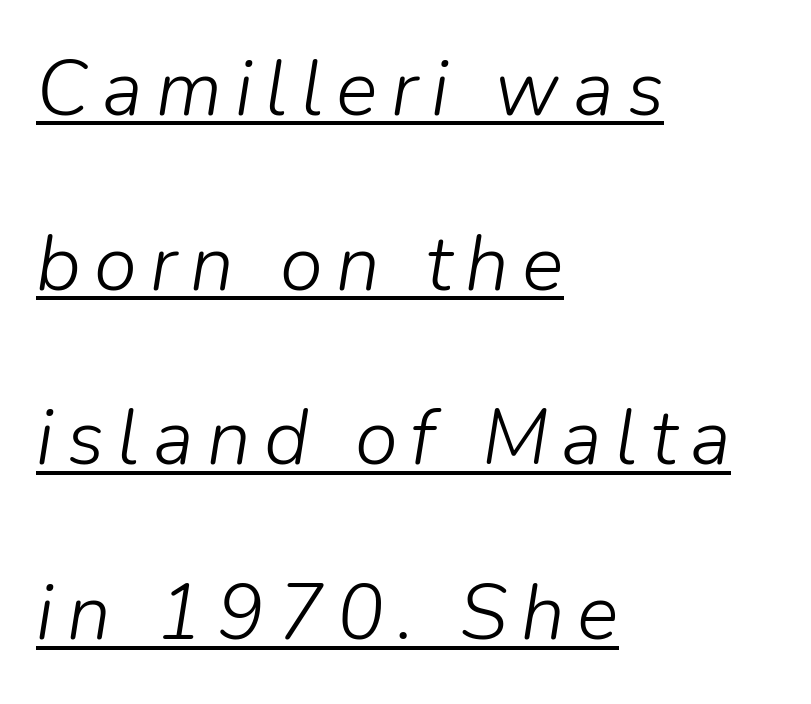
{"italic": "yes", "lean": "right", "slant_degrees": 9, "bold": "no", "weight": "light", "width": "normal", "stroke_contrast": "low", "x_height": "medium", "monospaced": "no", "underline": "yes", "align": "left", "line_spacing": "loose", "line_spacing_ratio": 2.24, "glyph_px": 78}
